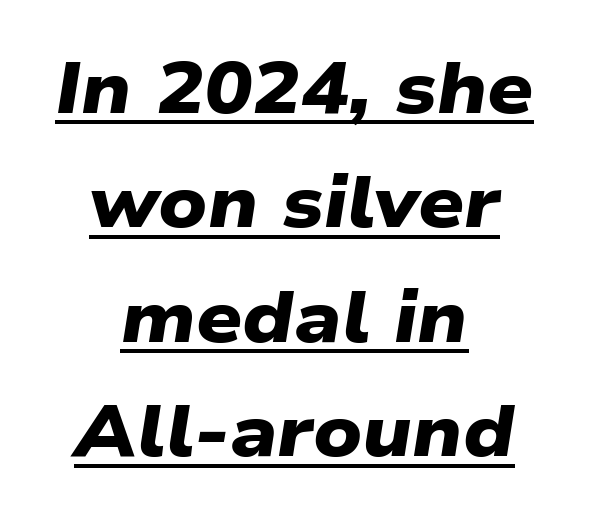
Looks like regular typesetting: each glyph gets only the width it needs. Beneath each row of characters lies a ruled line. The horizontal fit of the characters is conventional and even. What kind of face is this? One without serifs — a sans. In terms of weight, the rendering is a true, heavy bold.
